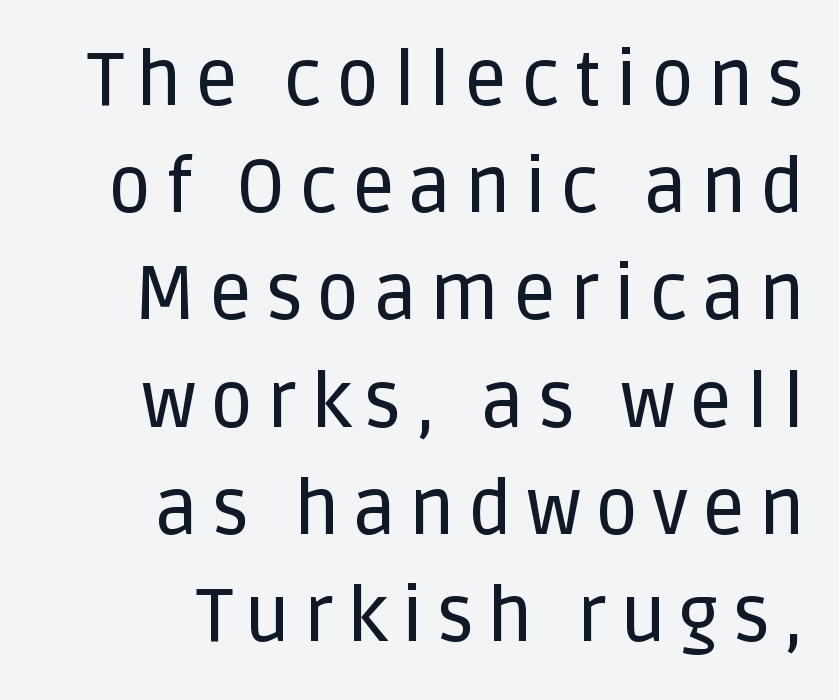
{"serif": "no", "italic": "no", "width": "normal", "stroke_contrast": "low", "x_height": "large", "monospaced": "no", "underline": "no", "align": "right", "line_spacing": "normal", "line_spacing_ratio": 1.43, "glyph_px": 75}
